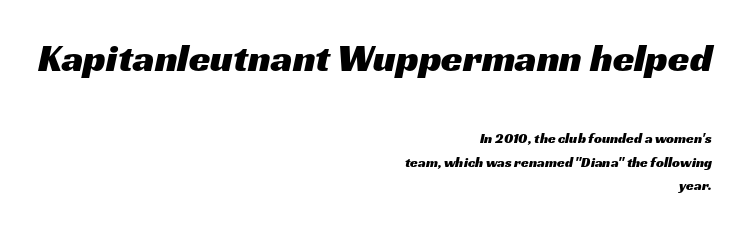
The image shows 39 px wide sans-serif type; set right-aligned, normal line spacing (1.69x), normal letter spacing, not underlined; the first (top) block is 2.79x larger; medium stroke contrast and a medium x-height.
